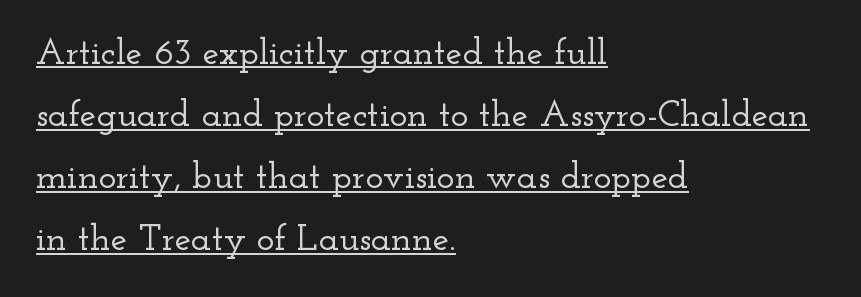
Unlike italic type, these characters show no tilt at all. The leading is moderate, giving the passage an even texture. Which margin do the lines hug? The left one — the right edge is uneven. The words here are underlined. The tracking reads as untouched default to a designer's eye.
